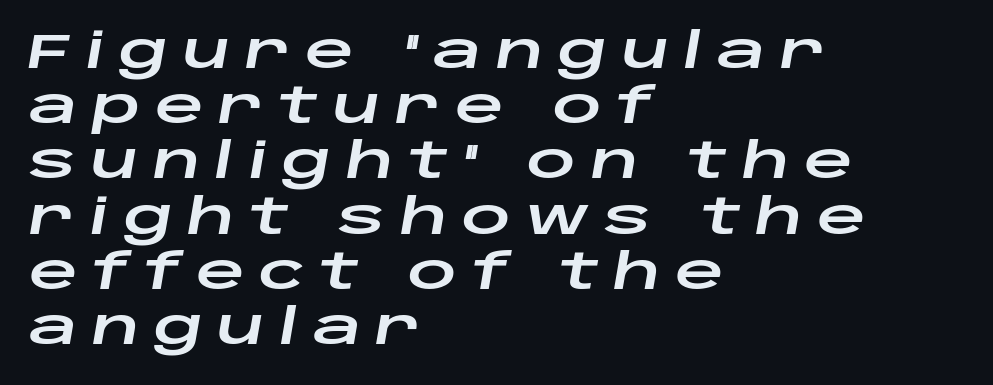
{"italic": "yes", "lean": "right", "slant_degrees": 10, "width": "wide", "stroke_contrast": "low", "x_height": "large", "monospaced": "no", "underline": "no", "align": "left", "line_spacing": "tight", "line_spacing_ratio": 1.15, "letter_spacing": "wide", "letter_spacing_em": 0.3, "glyph_px": 48}
